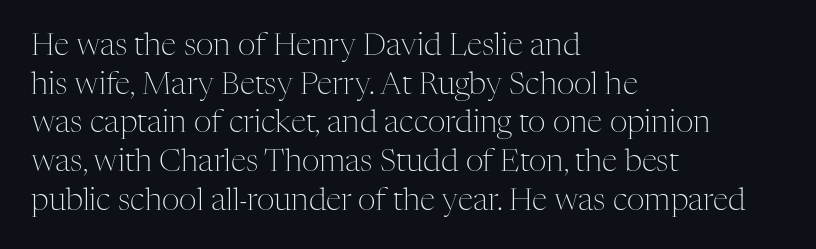
Q: Is the text bold? A: No.
Q: Is the text italic (slanted)? A: No, it is upright.
Q: Is the typeface a serif or a sans-serif typeface? A: Serif.
Q: Is the text underlined? A: No.
Q: How is the paragraph aligned? A: Left-aligned.
Q: Is the spacing between letters normal or unusually wide? A: Normal.
Q: Is the spacing between lines tight, normal or loose? A: Normal.
Q: Width (condensed, normal, or wide)? A: Normal.
Q: Stroke contrast? A: Medium.
Q: x-height? A: Medium.
Q: Monospaced? A: No.
